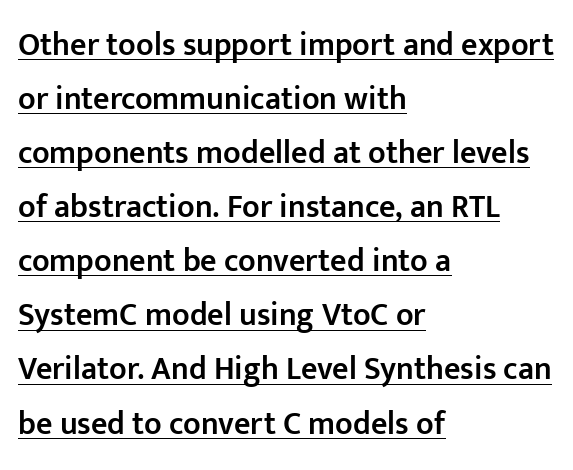
Q: Is the text bold? A: Semi-bold.
Q: Is the text italic (slanted)? A: No, it is upright.
Q: Is the typeface a serif or a sans-serif typeface? A: Sans-serif.
Q: Is the text underlined? A: Yes.
Q: How is the paragraph aligned? A: Left-aligned.
Q: Is the spacing between letters normal or unusually wide? A: Normal.
Q: Is the spacing between lines tight, normal or loose? A: Normal.
Q: Width (condensed, normal, or wide)? A: Normal.
Q: Stroke contrast? A: Low.
Q: x-height? A: Medium.
Q: Monospaced? A: No.
